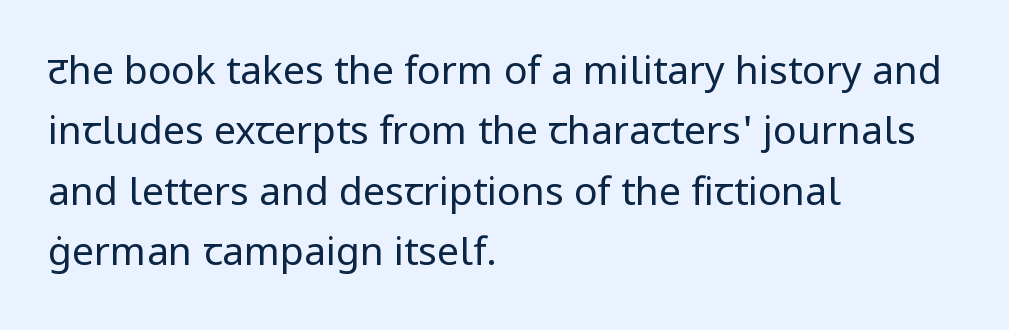
Q: Is the text bold? A: No.
Q: Is the text italic (slanted)? A: No, it is upright.
Q: Is the typeface a serif or a sans-serif typeface? A: Sans-serif.
Q: Is the text underlined? A: No.
Q: How is the paragraph aligned? A: Left-aligned.
Q: Is the spacing between letters normal or unusually wide? A: Normal.
Q: Is the spacing between lines tight, normal or loose? A: Normal.
Q: Width (condensed, normal, or wide)? A: Normal.
Q: Stroke contrast? A: Low.
Q: x-height? A: Medium.
Q: Monospaced? A: No.
